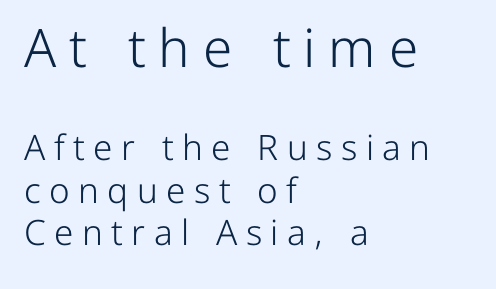
Q: Is the text bold? A: No.
Q: Is the text italic (slanted)? A: No, it is upright.
Q: Is the typeface a serif or a sans-serif typeface? A: Sans-serif.
Q: Is the text underlined? A: No.
Q: How is the paragraph aligned? A: Left-aligned.
Q: Is the spacing between letters normal or unusually wide? A: Unusually wide.
Q: Which block of text is set in a larger size, the first (top) or the second (bottom)? A: The first (top) one.
Q: Width (condensed, normal, or wide)? A: Normal.
Q: Stroke contrast? A: Low.
Q: x-height? A: Medium.
Q: Monospaced? A: No.
